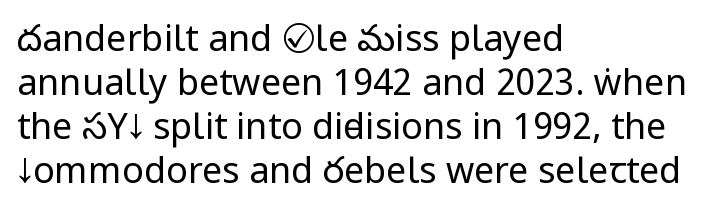
The image shows 36 px regular-weight, condensed sans-serif type, upright; set left-aligned, line spacing 1.22x, normal letter spacing, not underlined; low stroke contrast and a large x-height.
